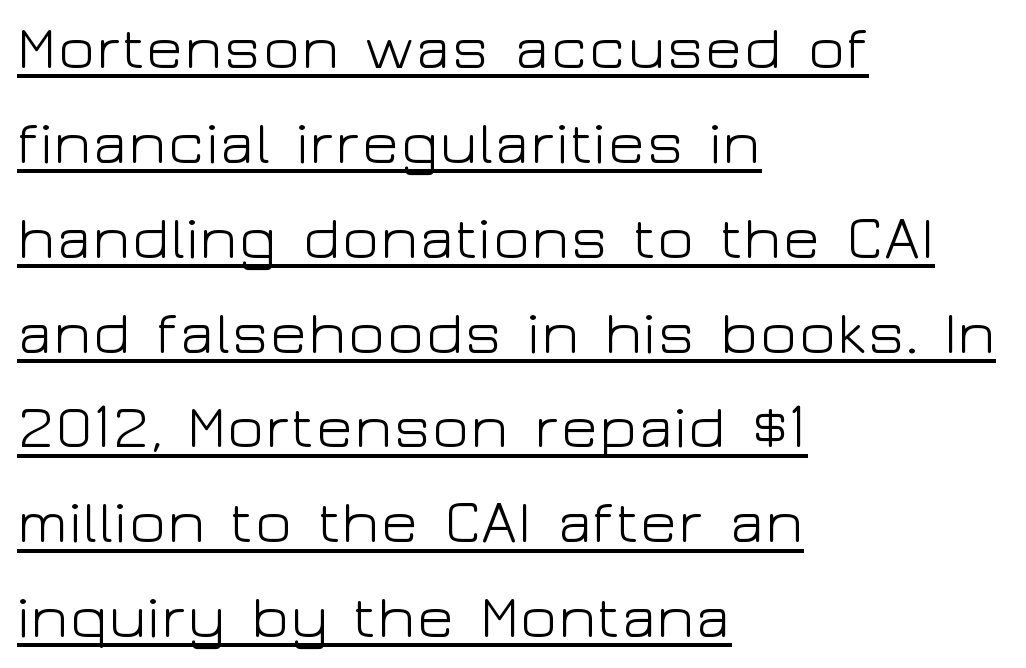
The image shows 62 px light, wide sans-serif type, upright; set left-aligned, normal line spacing (1.53x), normal letter spacing, underlined; low stroke contrast and a medium x-height.
